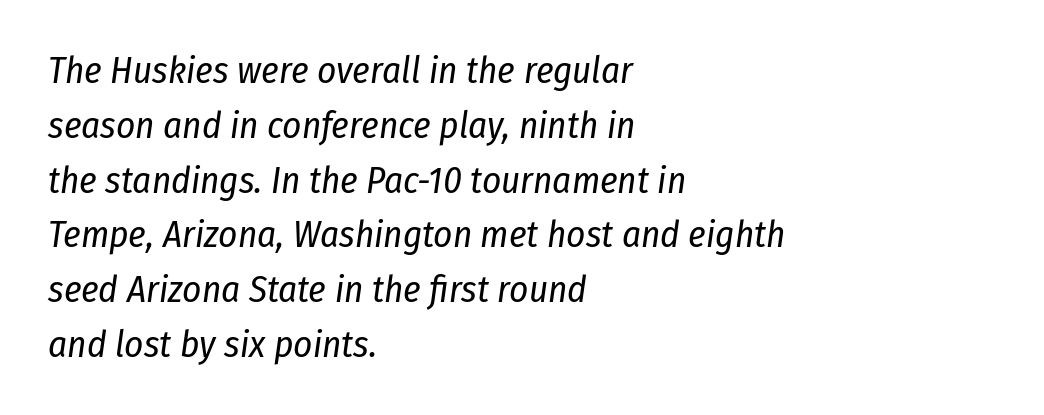
The letters are slanted; this is an italic face. The glyphs are unaccompanied by any horizontal stroke below them. Leading: standard. No chunkiness to these letters — they're not bold. Spacing verdict: proportional, widths tailored to each character.
